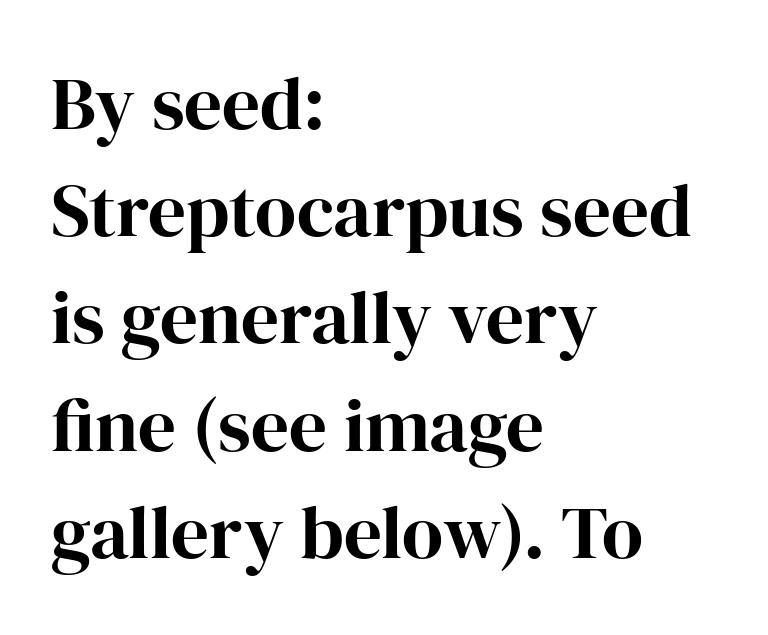
Strokes here are thick enough to call this a true bold. The passage shown is not underscored anywhere. Designer's note — italics off, roman on. This sample keeps an unexceptional amount of space between lines. Horizontal alignment here is leftward, the default for most running prose. The rendering uses natural spacing where letterforms have individual widths.
